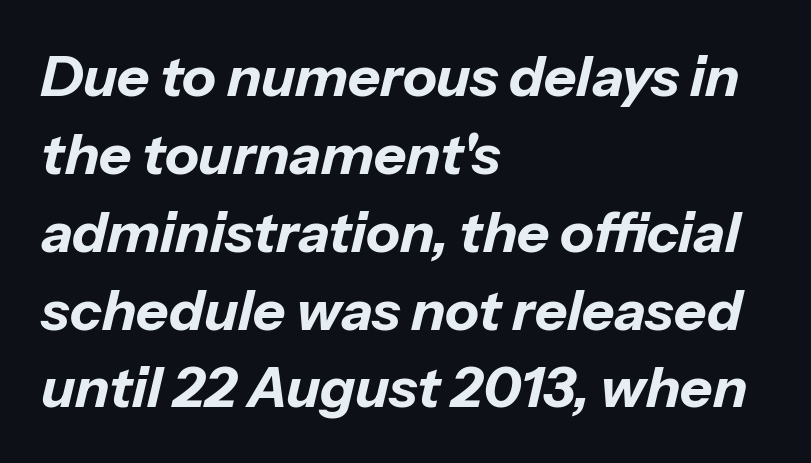
{"italic": "yes", "lean": "right", "slant_degrees": 13, "bold": "yes", "weight": "bold", "width": "normal", "stroke_contrast": "low", "x_height": "medium", "monospaced": "no", "underline": "no", "align": "left", "line_spacing": "normal", "line_spacing_ratio": 1.39, "letter_spacing": "normal", "letter_spacing_em": 0.0, "glyph_px": 56}
